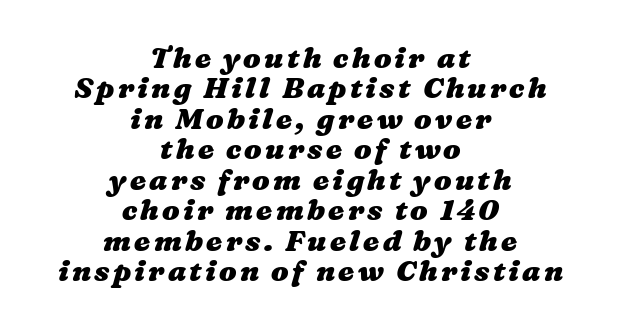
Descender tails drop into unmarked territory. Think of a printed novel: that variable character pitch is what you see here. The face used here has the dense, thick strokes of a bold. Short and long lines alike share a common midpoint.
